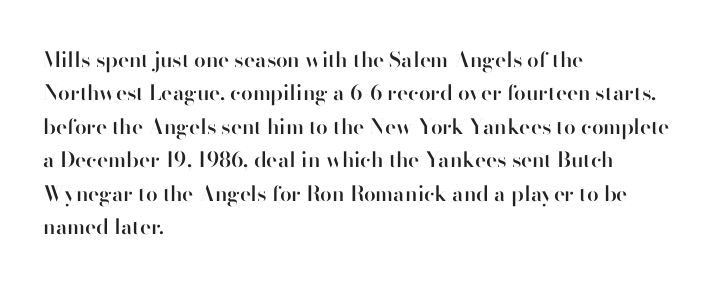
{"italic": "no", "bold": "semi", "underline": "no", "align": "left", "line_spacing": "normal", "line_spacing_ratio": 1.59, "letter_spacing": "normal", "letter_spacing_em": 0.0, "glyph_px": 21}
